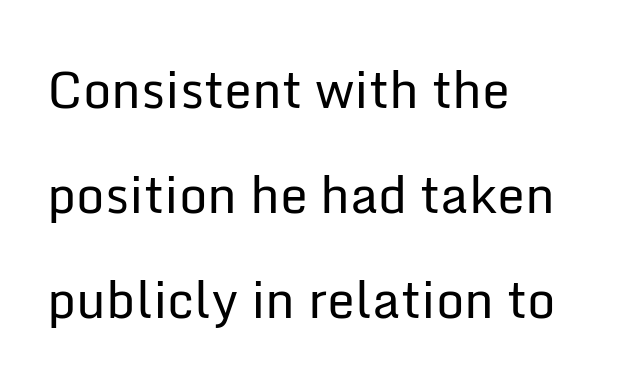
The image shows 50 px regular-weight sans-serif type, upright; set left-aligned, loose line spacing (2.1x), normal letter spacing, not underlined; low stroke contrast and a medium x-height.
